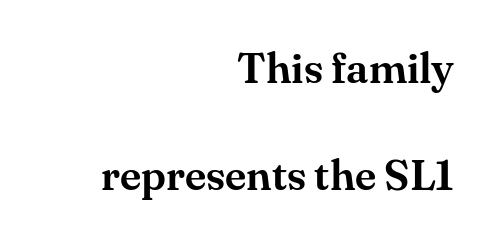
{"serif": "yes", "italic": "no", "width": "normal", "stroke_contrast": "medium", "x_height": "small", "monospaced": "no", "underline": "no", "align": "right", "line_spacing": "loose", "line_spacing_ratio": 2.5, "letter_spacing": "normal", "letter_spacing_em": 0.0, "glyph_px": 43}
